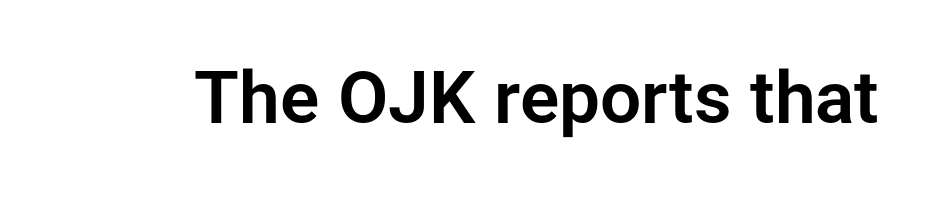
{"serif": "no", "italic": "no", "width": "normal", "stroke_contrast": "low", "x_height": "medium", "monospaced": "no", "underline": "no", "letter_spacing": "normal", "letter_spacing_em": 0.0, "glyph_px": 73}
